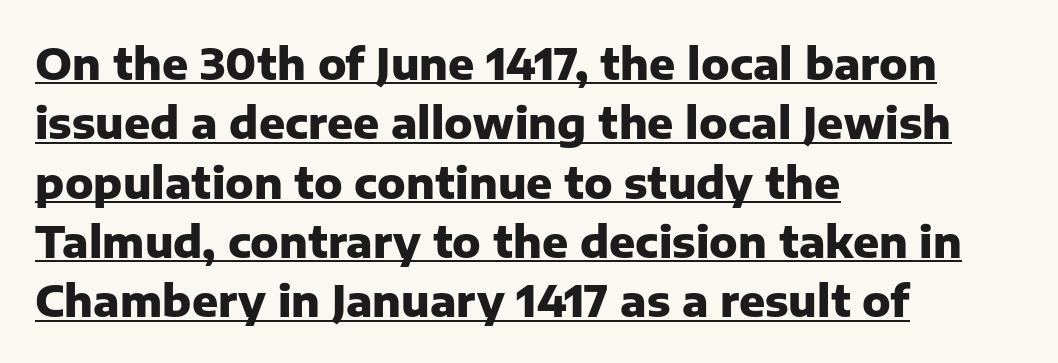
The image shows 43 px heavy sans-serif type, upright; set left-aligned, normal line spacing (1.38x), normal letter spacing, underlined; low stroke contrast and a medium x-height.
